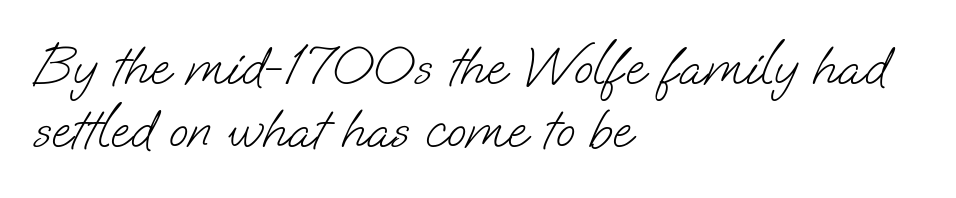
The image shows 56 px light sans-serif type; set left-aligned, tight line spacing (1.13x), normal letter spacing, not underlined; low stroke contrast and a small x-height.
